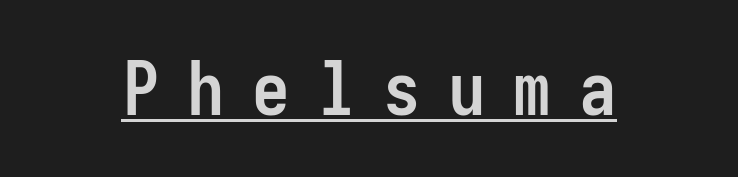
{"serif": "no", "italic": "no", "bold": "yes", "weight": "semibold", "width": "condensed", "stroke_contrast": "low", "x_height": "medium", "underline": "yes", "letter_spacing": "wide", "letter_spacing_em": 0.37, "glyph_px": 75}
